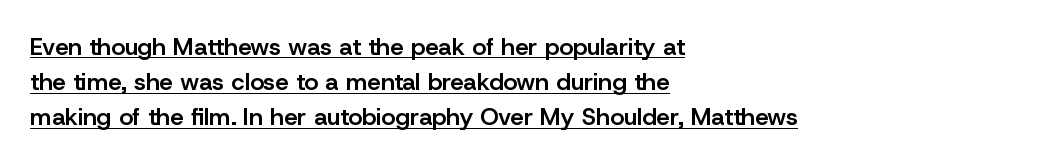
{"italic": "no", "bold": "semi", "underline": "yes", "align": "left", "line_spacing": "normal", "line_spacing_ratio": 1.46, "letter_spacing": "normal", "letter_spacing_em": 0.0, "glyph_px": 24}
